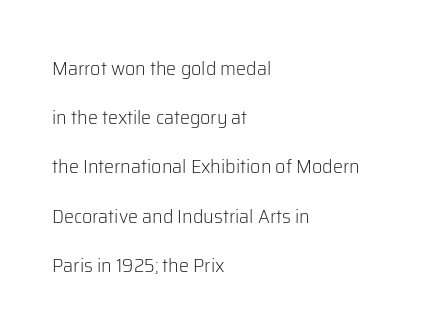
Is there much room between lines? Yes — plenty of vertical air separates them. Nobody drew a line under any word here. Is there any slant? The stems are plumb. The letterforms sit at book weight or below. Leftover space on each line is placed entirely after the last word. In terms of letterspacing, this is plain default setting.
